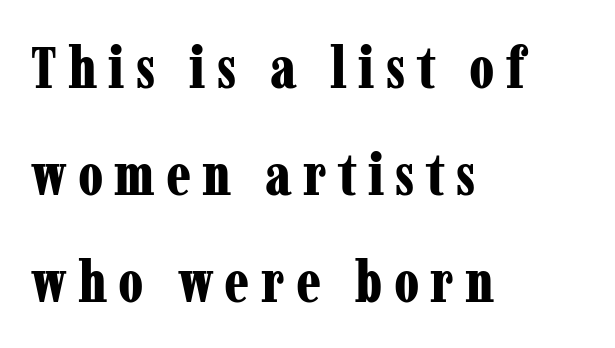
Q: Is the text bold? A: Yes.
Q: Is the text italic (slanted)? A: No, it is upright.
Q: Is the typeface a serif or a sans-serif typeface? A: Serif.
Q: Is the text underlined? A: No.
Q: How is the paragraph aligned? A: Left-aligned.
Q: Width (condensed, normal, or wide)? A: Condensed.
Q: Stroke contrast? A: Low.
Q: x-height? A: Medium.
Q: Monospaced? A: No.
